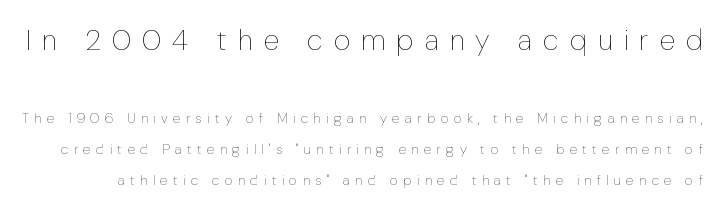
The image shows 29 px thin type, upright; set loose line spacing (2.22x), unusually wide letter spacing (+0.38 em), not underlined; the first (top) block is 2.07x larger; low stroke contrast and a medium x-height.
